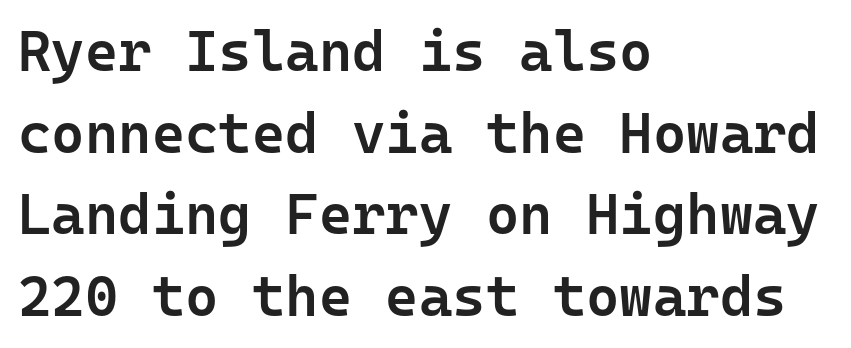
Q: Is the text bold? A: Semi-bold.
Q: Is the text italic (slanted)? A: No, it is upright.
Q: Is the typeface a serif or a sans-serif typeface? A: Sans-serif.
Q: Is the text underlined? A: No.
Q: How is the paragraph aligned? A: Left-aligned.
Q: Is the spacing between letters normal or unusually wide? A: Normal.
Q: Is the spacing between lines tight, normal or loose? A: Normal.
Q: Width (condensed, normal, or wide)? A: Normal.
Q: Stroke contrast? A: Low.
Q: x-height? A: Medium.
Q: Monospaced? A: Yes.
